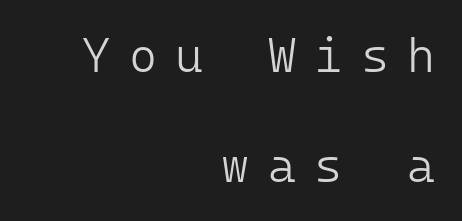
{"serif": "no", "italic": "no", "bold": "no", "weight": "light", "width": "normal", "stroke_contrast": "low", "x_height": "medium", "monospaced": "yes", "underline": "no", "align": "right", "line_spacing": "loose", "line_spacing_ratio": 2.29, "letter_spacing": "wide", "letter_spacing_em": 0.38, "glyph_px": 48}
